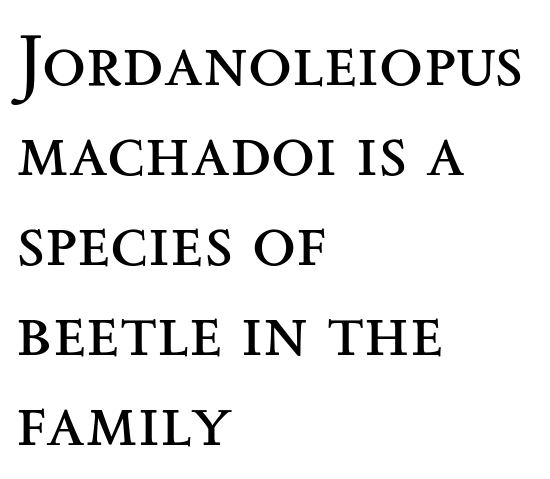
{"serif": "yes", "italic": "no", "bold": "no", "weight": "regular", "width": "wide", "stroke_contrast": "medium", "x_height": "small", "monospaced": "no", "underline": "no", "align": "left", "line_spacing": "normal", "line_spacing_ratio": 1.25, "letter_spacing": "normal", "letter_spacing_em": 0.0, "glyph_px": 72}
